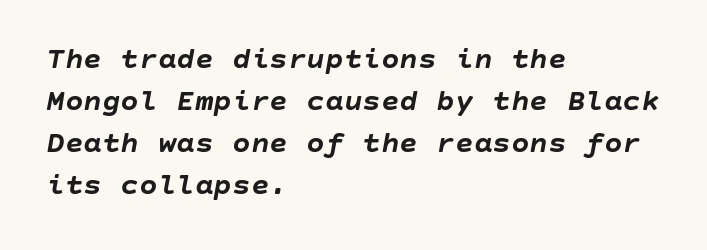
Compared with typical paragraphs, the rows here are spaced about the same. Typeset ragged right — the left edge is the straight one. Pretty heavy lettering here — definitely bold. Check the space under the baseline: it is left empty. There's an unmistakable incline to the writing here. Tracking value appears to be zero — textbook default spacing.
